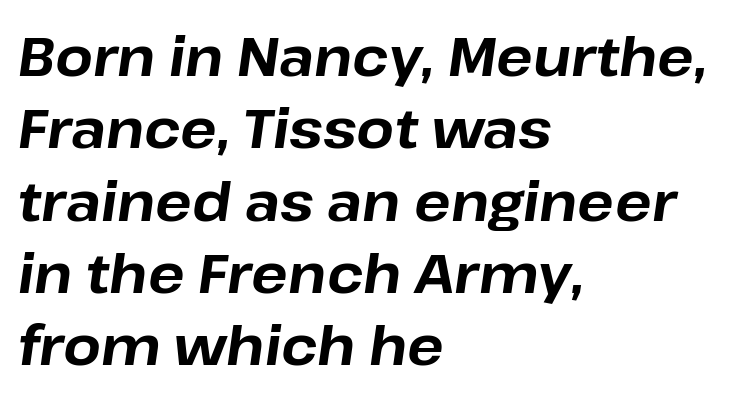
Q: Is the text bold? A: Yes.
Q: Is the text italic (slanted)? A: Yes, it leans right by about 8 degrees.
Q: Is the text underlined? A: No.
Q: How is the paragraph aligned? A: Left-aligned.
Q: Is the spacing between letters normal or unusually wide? A: Normal.
Q: Is the spacing between lines tight, normal or loose? A: Normal.
Q: Width (condensed, normal, or wide)? A: Normal.
Q: Stroke contrast? A: Low.
Q: x-height? A: Medium.
Q: Monospaced? A: No.
